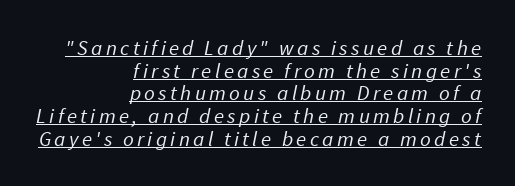
Reading down the column, the eye jumps only a short way to each next line. Bold? No — there's no thickening of the strokes. These lines are set flush right with a ragged left edge. Honestly, the underline is the first thing you notice here.
